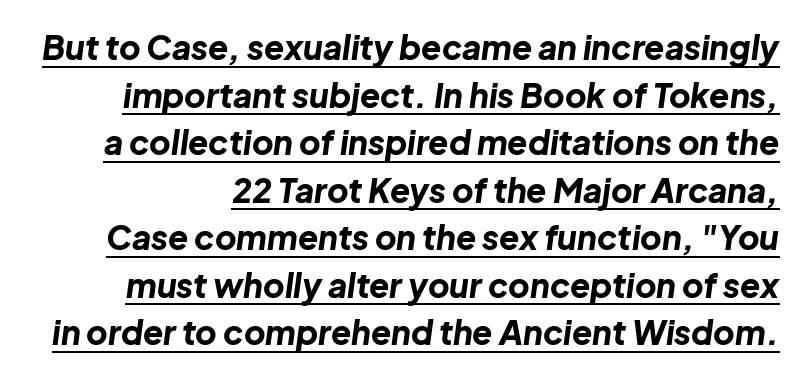
Q: Is the text bold? A: Yes.
Q: Is the text italic (slanted)? A: Yes, it leans right by about 8 degrees.
Q: Is the text underlined? A: Yes.
Q: Is the spacing between letters normal or unusually wide? A: Normal.
Q: Is the spacing between lines tight, normal or loose? A: Normal.
Q: Width (condensed, normal, or wide)? A: Normal.
Q: Stroke contrast? A: Low.
Q: x-height? A: Medium.
Q: Monospaced? A: No.
